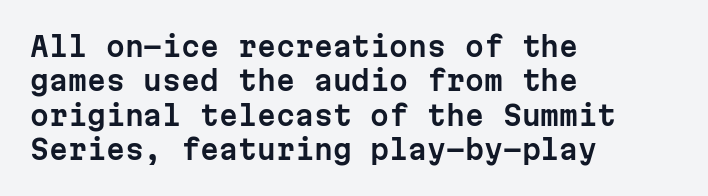
{"italic": "no", "underline": "no", "align": "left", "line_spacing": "normal", "line_spacing_ratio": 1.27, "letter_spacing": "normal", "letter_spacing_em": 0.0, "glyph_px": 27}
